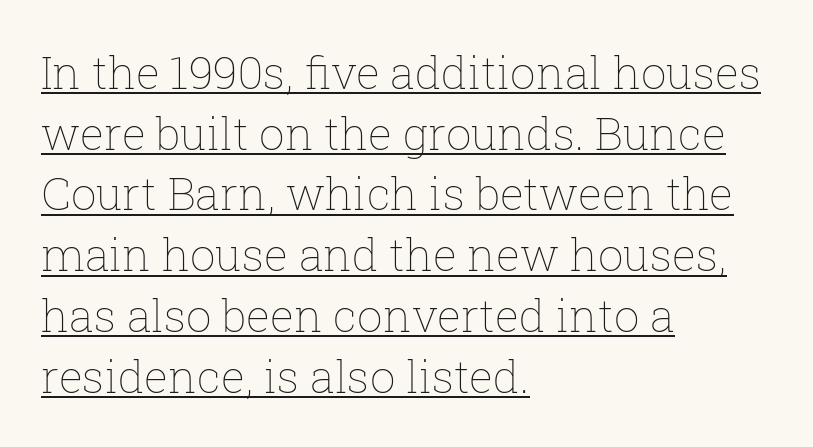
The image shows 45 px thin type, upright; set left-aligned, normal line spacing (1.35x), normal letter spacing, underlined; low stroke contrast and a medium x-height.
